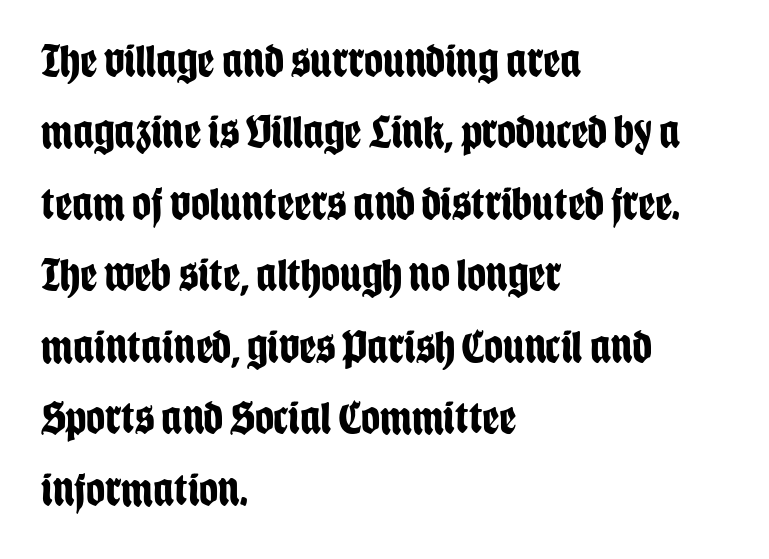
Q: Is the text bold? A: Yes.
Q: Is the text italic (slanted)? A: No, it is upright.
Q: Is the typeface a serif or a sans-serif typeface? A: Sans-serif.
Q: Is the text underlined? A: No.
Q: How is the paragraph aligned? A: Left-aligned.
Q: Is the spacing between letters normal or unusually wide? A: Normal.
Q: Is the spacing between lines tight, normal or loose? A: Normal.
Q: Width (condensed, normal, or wide)? A: Condensed.
Q: Stroke contrast? A: Low.
Q: x-height? A: Large.
Q: Monospaced? A: No.
